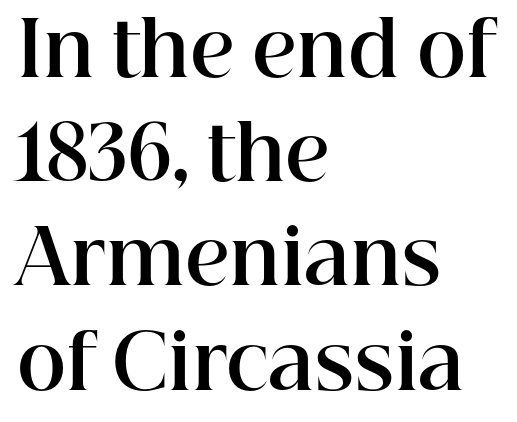
Q: Is the text bold? A: Yes.
Q: Is the text italic (slanted)? A: No, it is upright.
Q: Is the typeface a serif or a sans-serif typeface? A: Serif.
Q: Is the text underlined? A: No.
Q: How is the paragraph aligned? A: Left-aligned.
Q: Is the spacing between letters normal or unusually wide? A: Normal.
Q: Is the spacing between lines tight, normal or loose? A: Normal.
Q: Width (condensed, normal, or wide)? A: Normal.
Q: Stroke contrast? A: High.
Q: x-height? A: Medium.
Q: Monospaced? A: No.
